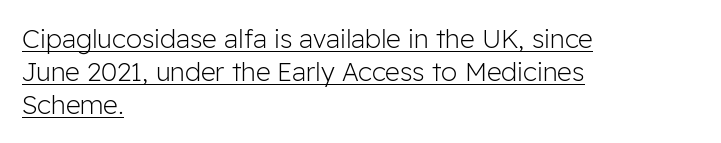
{"italic": "no", "bold": "no", "underline": "yes", "align": "left", "line_spacing": "normal", "line_spacing_ratio": 1.26, "letter_spacing": "normal", "letter_spacing_em": 0.0, "glyph_px": 26}
